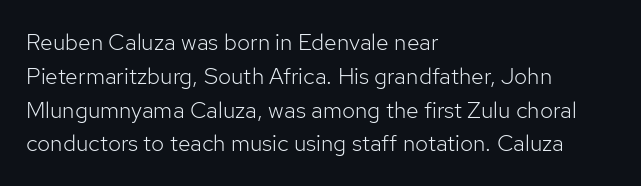
Q: Is the text bold? A: No.
Q: Is the text italic (slanted)? A: No, it is upright.
Q: Is the text underlined? A: No.
Q: How is the paragraph aligned? A: Left-aligned.
Q: Is the spacing between letters normal or unusually wide? A: Normal.
Q: Is the spacing between lines tight, normal or loose? A: Normal.
